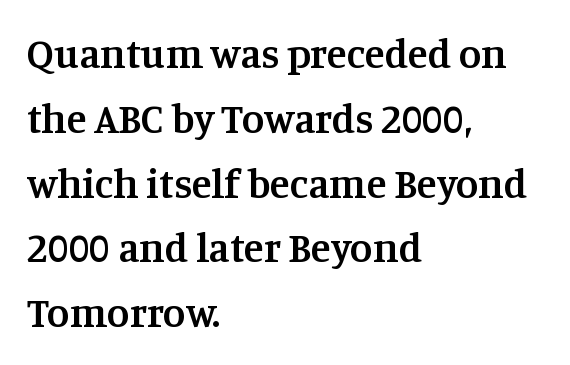
The image shows 41 px semibold serif type, upright; set left-aligned, normal line spacing (1.58x), normal letter spacing, not underlined; medium stroke contrast and a large x-height.
